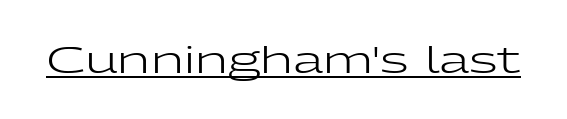
The image shows 37 px regular-weight, wide sans-serif type, upright; set normal letter spacing, underlined; low stroke contrast and a medium x-height.
